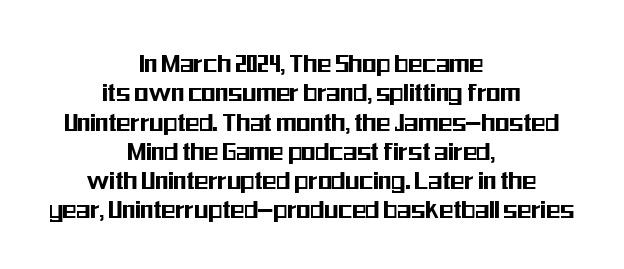
{"serif": "no", "italic": "no", "width": "condensed", "stroke_contrast": "medium", "x_height": "medium", "monospaced": "no", "underline": "no", "align": "center", "line_spacing": "tight", "line_spacing_ratio": 1.01, "letter_spacing": "normal", "letter_spacing_em": 0.0, "glyph_px": 29}
